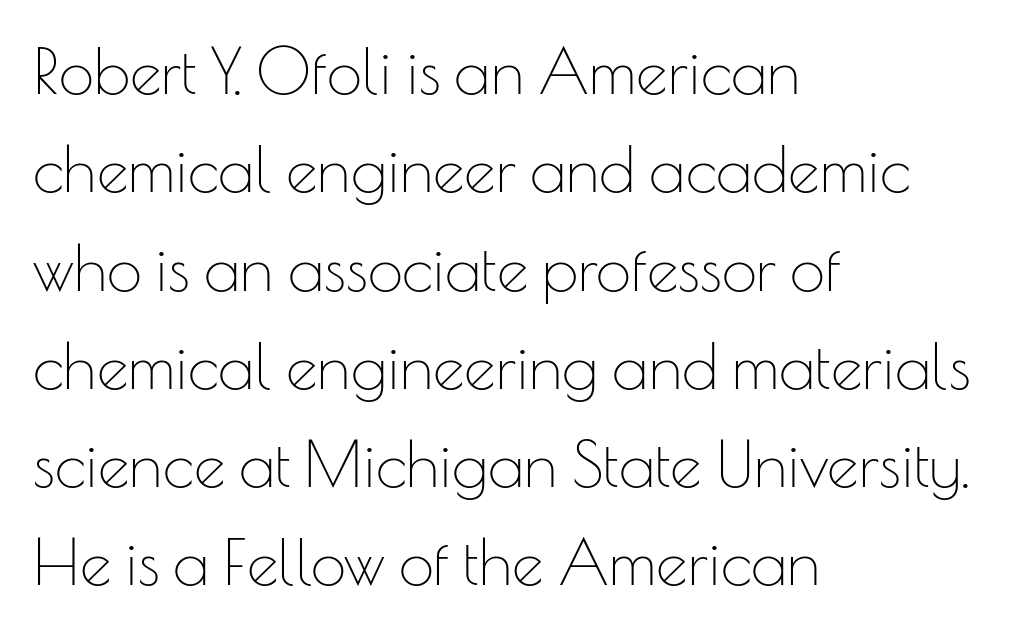
The image shows 63 px thin sans-serif type, upright; set left-aligned, normal line spacing (1.56x), normal letter spacing, not underlined; low stroke contrast and a small x-height.
